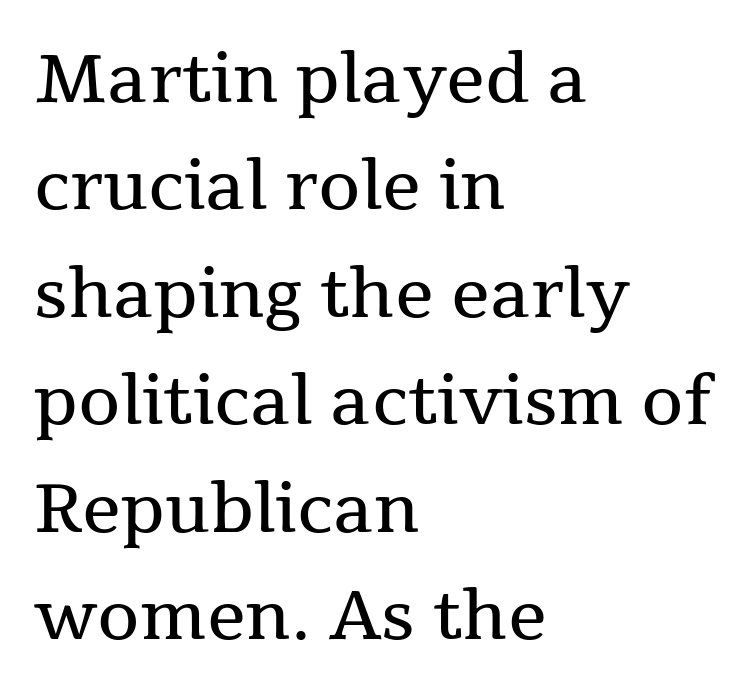
The image shows 68 px regular-weight serif type, upright; set left-aligned, normal line spacing (1.58x), normal letter spacing, not underlined; medium stroke contrast and a medium x-height.
